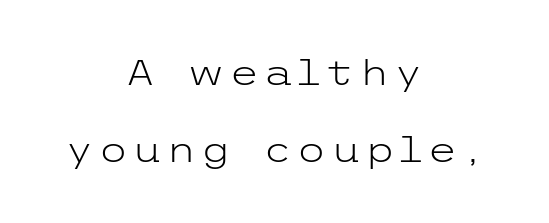
The image shows 35 px light, wide sans-serif type, upright; set centered, loose line spacing (2.21x), not underlined; low stroke contrast and a medium x-height.
